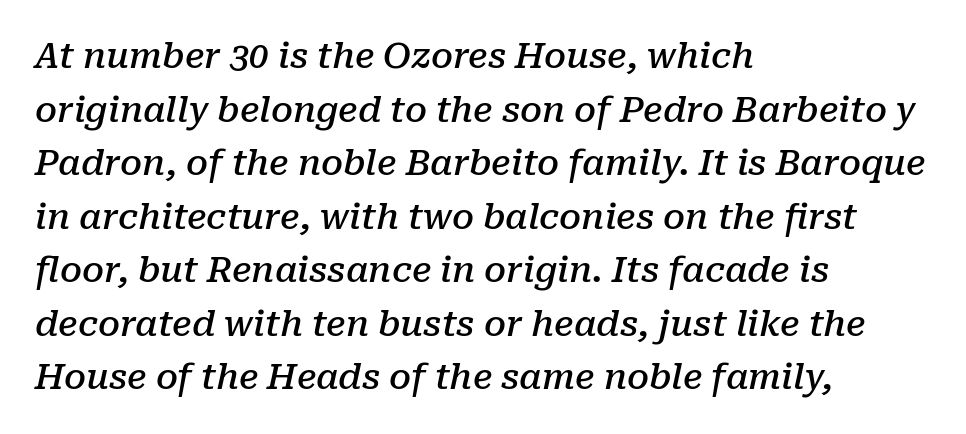
Q: Is the text bold? A: Semi-bold.
Q: Is the text italic (slanted)? A: Yes, it leans right by about 10 degrees.
Q: Is the typeface a serif or a sans-serif typeface? A: Serif.
Q: Is the text underlined? A: No.
Q: How is the paragraph aligned? A: Left-aligned.
Q: Is the spacing between letters normal or unusually wide? A: Normal.
Q: Is the spacing between lines tight, normal or loose? A: Normal.
Q: Width (condensed, normal, or wide)? A: Normal.
Q: Stroke contrast? A: Low.
Q: x-height? A: Medium.
Q: Monospaced? A: No.
